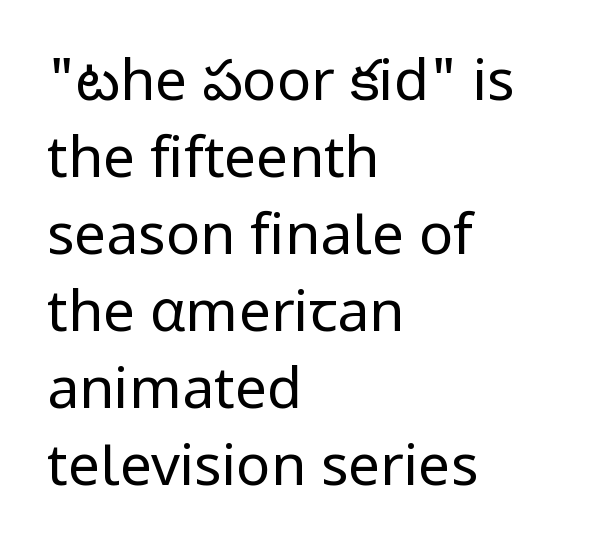
Is there much room between lines? A standard amount, neither cramped nor airy. Posture: vertical. Character widths vary here, with narrow letters taking less room than wide ones. The font family rendered here belongs to the sans-serif group. These lines keep a tight, regular rhythm from letter to letter.
